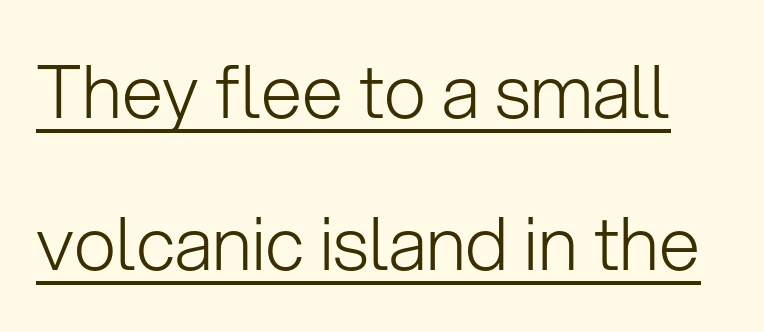
Does the type have serifs? No, each stem ends abruptly. Proportional: the letters do not fall into vertical columns. When letters stand straight like this, we call the style roman or upright. Each stroke keeps to a modest, everyday thickness or less. Summary of vertical rhythm: relaxed, with wide interline spacing.
